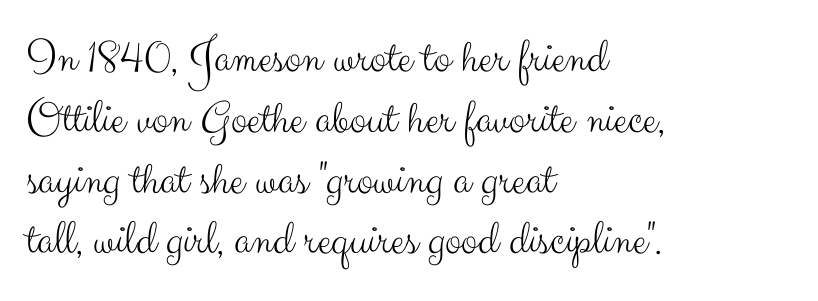
The image shows 49 px light sans-serif type; set left-aligned, line spacing 1.24x, normal letter spacing, not underlined; medium stroke contrast and a small x-height.
